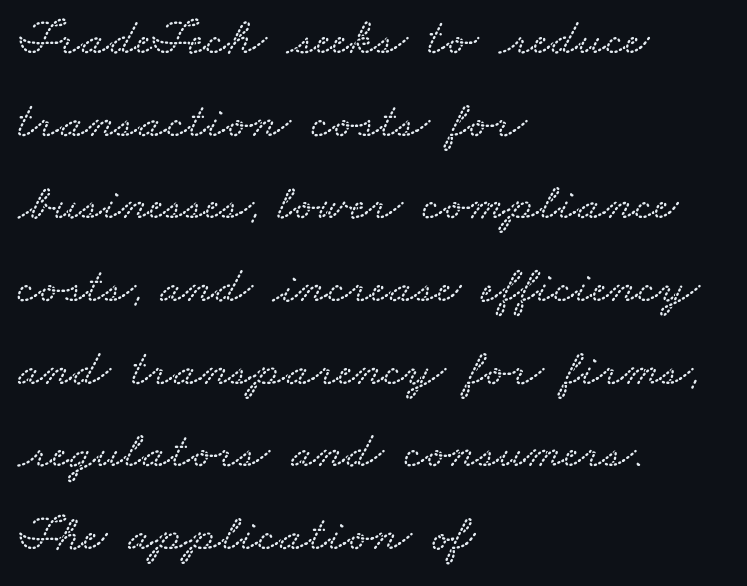
Here the glyphs are tracked normally, forming tight word shapes. The rendering anchors every line to the left-hand side. Just letters on the line, the space beneath them empty. The letters advance in unequal steps, a hallmark of proportional type.
